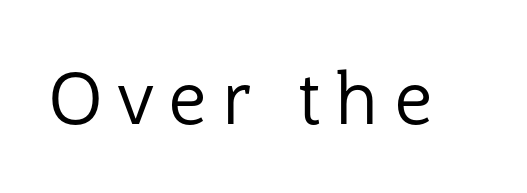
Q: Is the text bold? A: No.
Q: Is the text italic (slanted)? A: No, it is upright.
Q: Is the typeface a serif or a sans-serif typeface? A: Sans-serif.
Q: Is the text underlined? A: No.
Q: Is the spacing between letters normal or unusually wide? A: Unusually wide.
Q: Width (condensed, normal, or wide)? A: Normal.
Q: Stroke contrast? A: Low.
Q: x-height? A: Medium.
Q: Monospaced? A: No.
